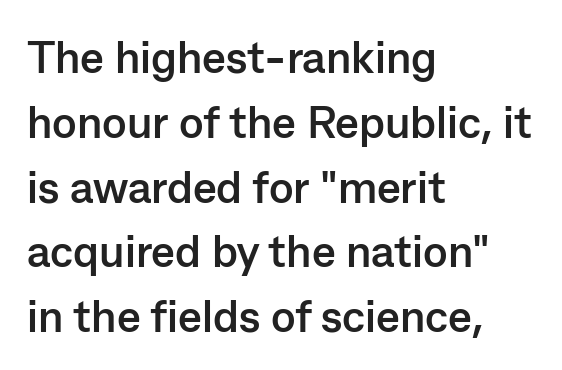
Q: Is the text bold? A: Yes.
Q: Is the text italic (slanted)? A: No, it is upright.
Q: Is the typeface a serif or a sans-serif typeface? A: Sans-serif.
Q: Is the text underlined? A: No.
Q: How is the paragraph aligned? A: Left-aligned.
Q: Is the spacing between letters normal or unusually wide? A: Normal.
Q: Is the spacing between lines tight, normal or loose? A: Normal.
Q: Width (condensed, normal, or wide)? A: Normal.
Q: Stroke contrast? A: Low.
Q: x-height? A: Medium.
Q: Monospaced? A: No.
